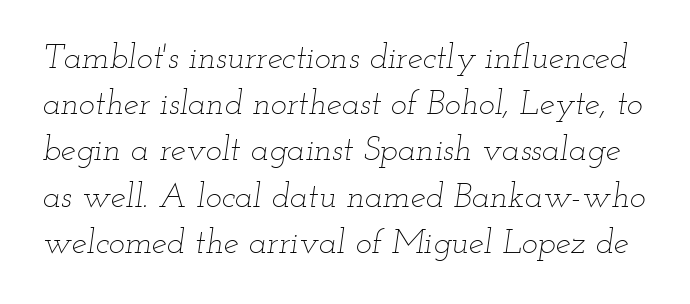
The image shows 34 px thin, wide type, italic (leaning right); set normal line spacing (1.36x), normal letter spacing, not underlined; low stroke contrast and a small x-height.
